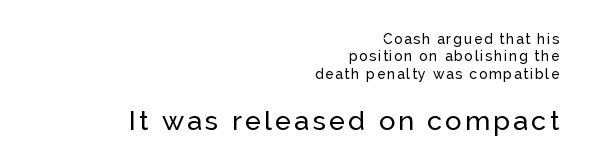
{"italic": "no", "underline": "no", "align": "right", "line_spacing_ratio": 1.24, "larger_block": "second", "size_ratio": 1.93, "glyph_px": 27}
